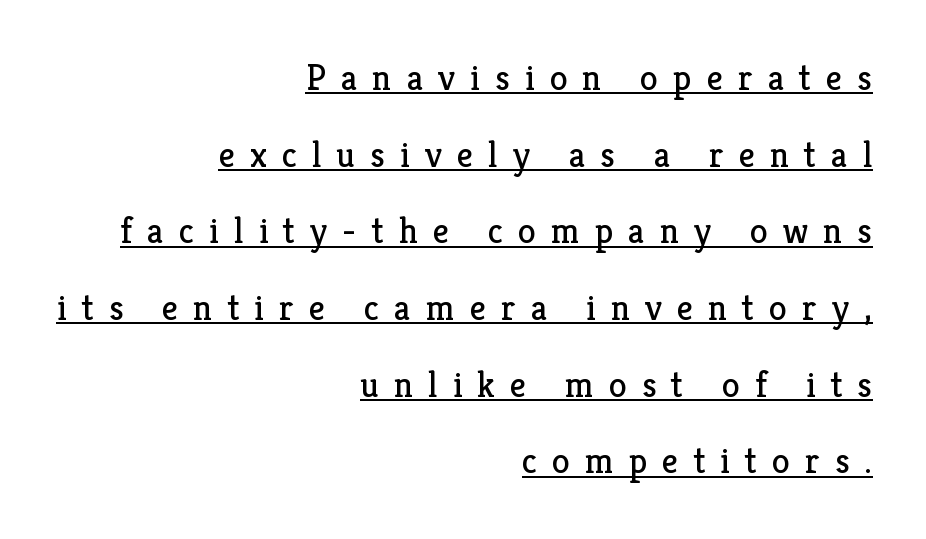
A serif font was chosen for this passage. The tracking reads as deliberately expanded to a designer's eye. Notice how a bar underscores the lettering throughout. This sample uses an upright cut, with every glyph sitting square on the baseline. Ink coverage per letter is moderate at most. One-word summary of the alignment: right.
